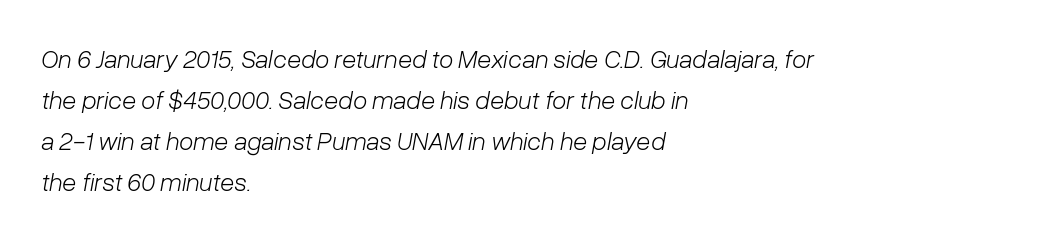
The glyphs are unaccompanied by any horizontal stroke below them. This is oblique type, the kind used for emphasis or titles. Here the glyphs are tracked normally, forming tight word shapes. Horizontal alignment here is leftward, the default for most running prose.
